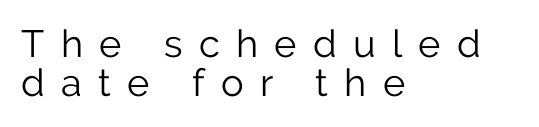
Tracking value appears strongly positive — letters spread wide. Stems here are at most as thick as an everyday book face. Think of a printed novel: that variable character pitch is what you see here. Whoever set this chose condensed vertical rhythm over breathing room. Font category for this specimen: sans-serif. These lines are set flush left with a ragged right edge.
